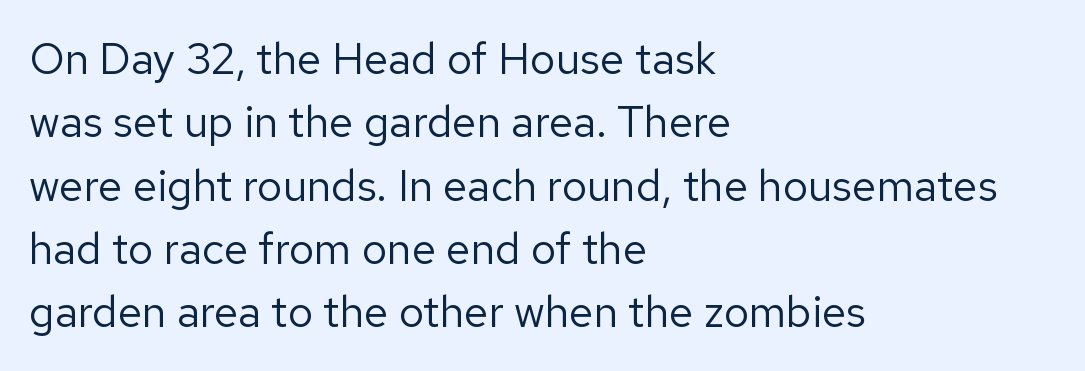
The image shows 44 px regular-weight sans-serif type, upright; set left-aligned, normal line spacing (1.44x), normal letter spacing, not underlined; low stroke contrast and a medium x-height.
